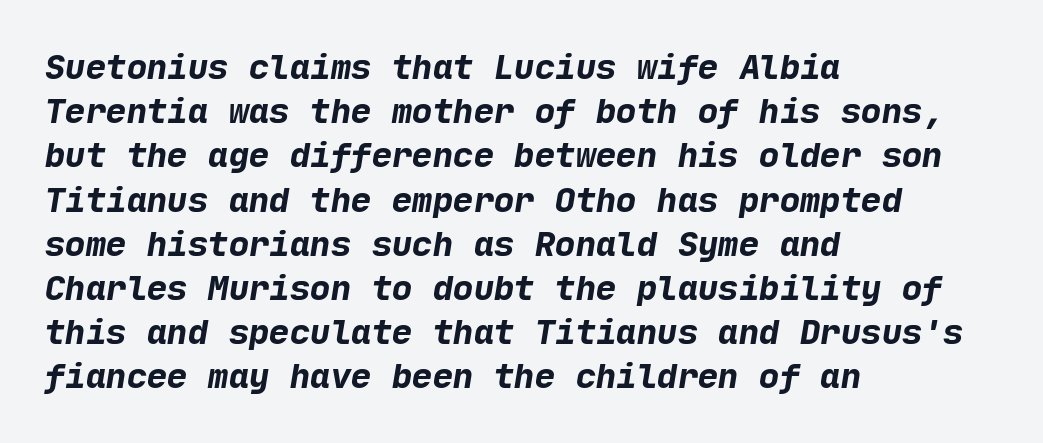
The letters sit at their default tracking, neither squeezed nor spread. You can tell from the bare stems that sans-serif type was used. Compared with typical paragraphs, the rows here are spaced about the same. In CSS terms this would be text-align: left.
